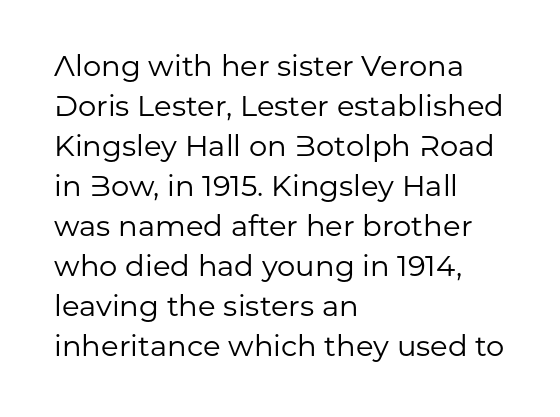
The glyphs in this specimen are sans serif. Here the designer chose a conventional face with non-uniform glyph widths. Stroke mass is kept to a normal reading level or below. The passage shown has conventional tracking throughout. Decoration check: the copy has no underline.
